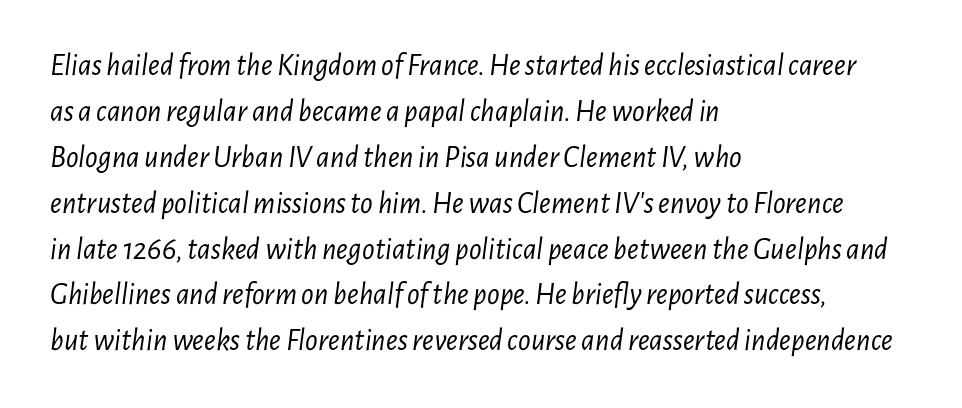
{"italic": "yes", "lean": "right", "slant_degrees": 7, "bold": "no", "weight": "light", "width": "condensed", "stroke_contrast": "low", "x_height": "medium", "monospaced": "no", "underline": "no", "align": "left", "line_spacing": "normal", "line_spacing_ratio": 1.48, "letter_spacing": "normal", "letter_spacing_em": 0.0, "glyph_px": 31}
